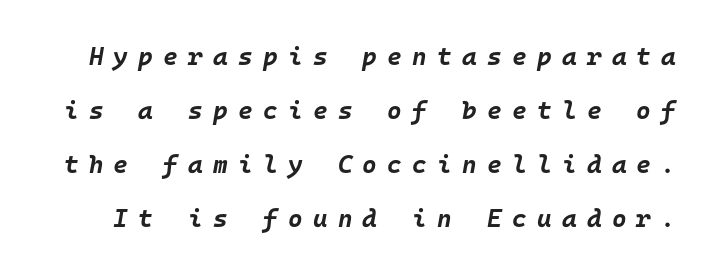
Q: Is the text bold? A: Yes.
Q: Is the text italic (slanted)? A: Yes, it leans right by about 10 degrees.
Q: Is the text underlined? A: No.
Q: Is the spacing between letters normal or unusually wide? A: Unusually wide.
Q: Is the spacing between lines tight, normal or loose? A: Loose.
